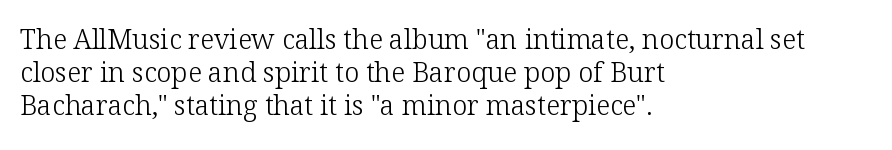
The image shows 27 px text type, upright; set left-aligned, line spacing 1.22x, normal letter spacing, not underlined.
